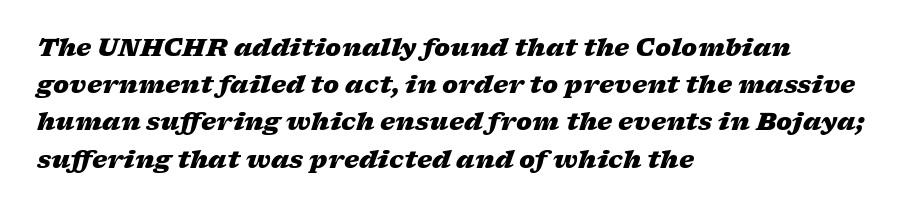
The image shows 24 px bold type, italic (leaning right); set left-aligned, normal line spacing (1.55x), normal letter spacing, not underlined.
